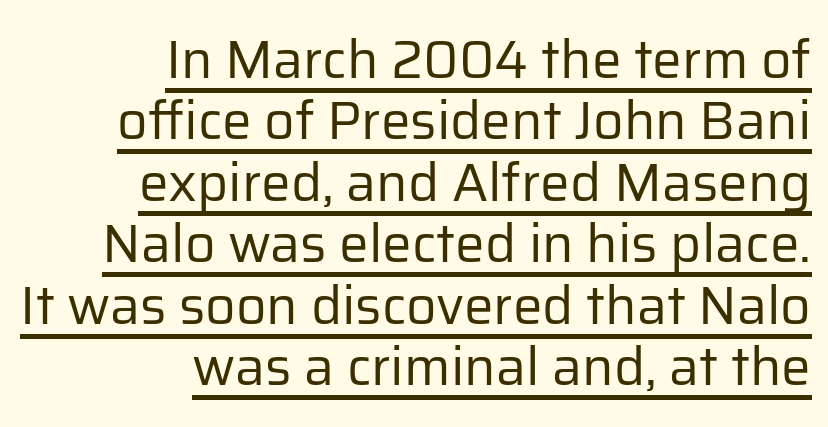
The image shows 53 px regular-weight sans-serif type, upright; set right-aligned, line spacing 1.16x, normal letter spacing, underlined; low stroke contrast and a medium x-height.
